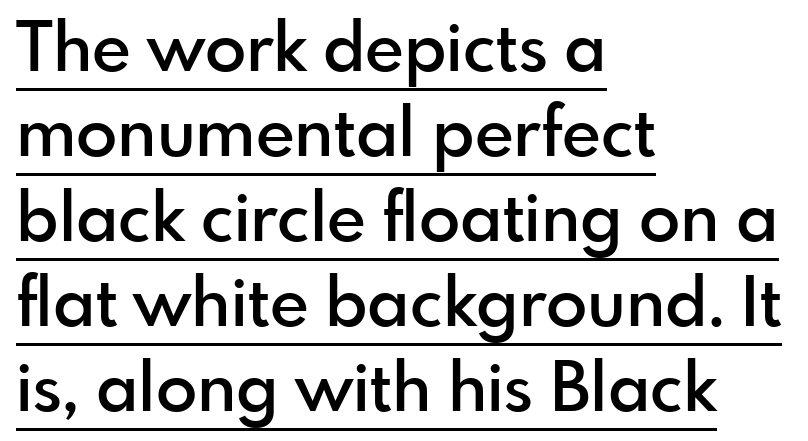
The image shows 68 px semibold sans-serif type, upright; set left-aligned, normal line spacing (1.25x), normal letter spacing, underlined; a small x-height.
